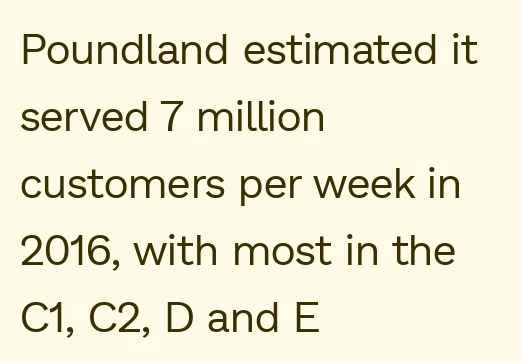
A typesetter would call this proportional, since set widths differ per character. Notice how descenders clear the ascenders below comfortably — that's standard leading. Honestly, the letter spacing is just normal — you wouldn't notice it. The area under the type is left untouched.
